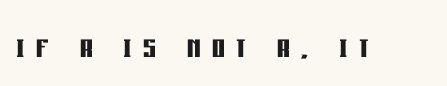
The image shows 40 px semibold, condensed sans-serif type, upright; set unusually wide letter spacing (+0.29 em), not underlined; low stroke contrast and a large x-height.
